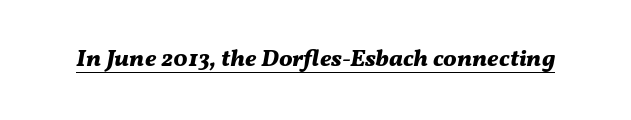
In terms of weight, the rendering is a true, heavy bold. The letters sit at their default tracking, neither squeezed nor spread. Honestly, the underline is the first thing you notice here. Observe the lean: these are italic letterforms.
